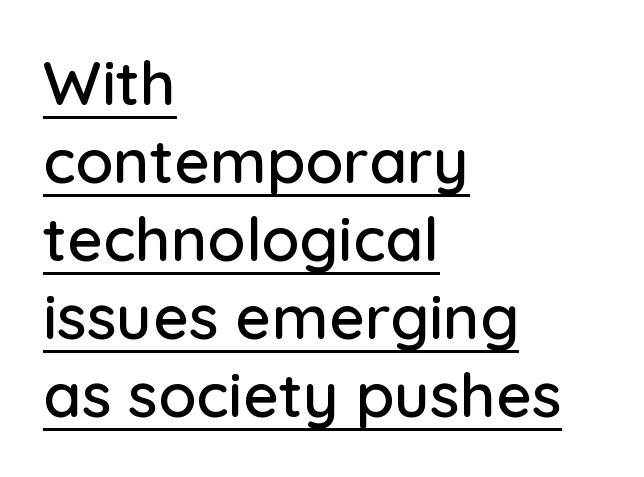
{"serif": "no", "italic": "no", "width": "normal", "stroke_contrast": "low", "x_height": "medium", "monospaced": "no", "underline": "yes", "align": "left", "line_spacing": "normal", "line_spacing_ratio": 1.26, "letter_spacing": "normal", "letter_spacing_em": 0.0, "glyph_px": 62}
